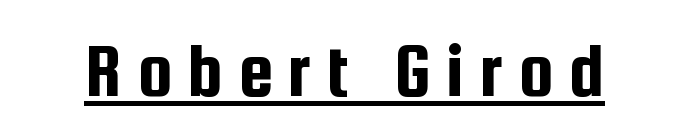
Q: Is the text italic (slanted)? A: No, it is upright.
Q: Is the typeface a serif or a sans-serif typeface? A: Sans-serif.
Q: Is the text underlined? A: Yes.
Q: Width (condensed, normal, or wide)? A: Condensed.
Q: Stroke contrast? A: Low.
Q: x-height? A: Medium.
Q: Monospaced? A: No.
